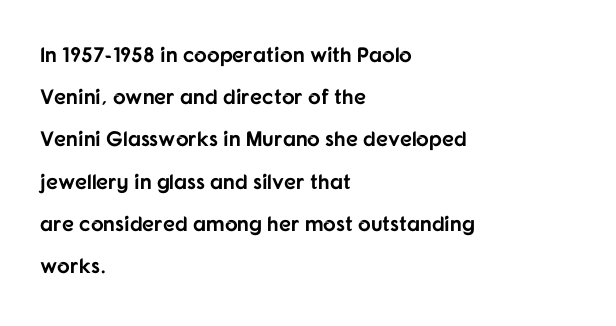
The image shows 21 px bold type, upright; set left-aligned, loose line spacing (2.01x), normal letter spacing, not underlined.
